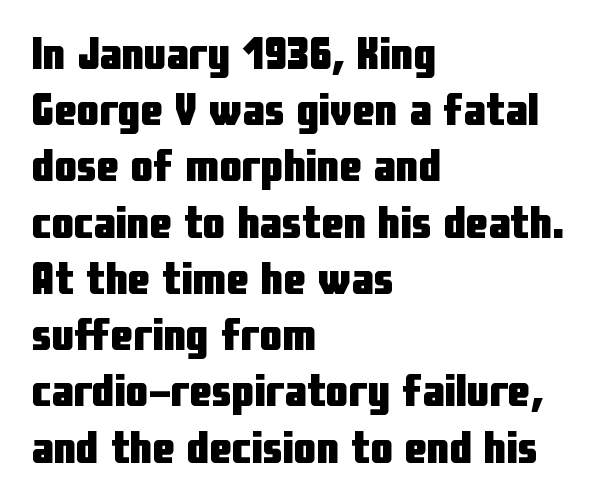
The image shows 45 px heavy, condensed sans-serif type, upright; set left-aligned, normal line spacing (1.25x), normal letter spacing, not underlined; low stroke contrast and a medium x-height.
